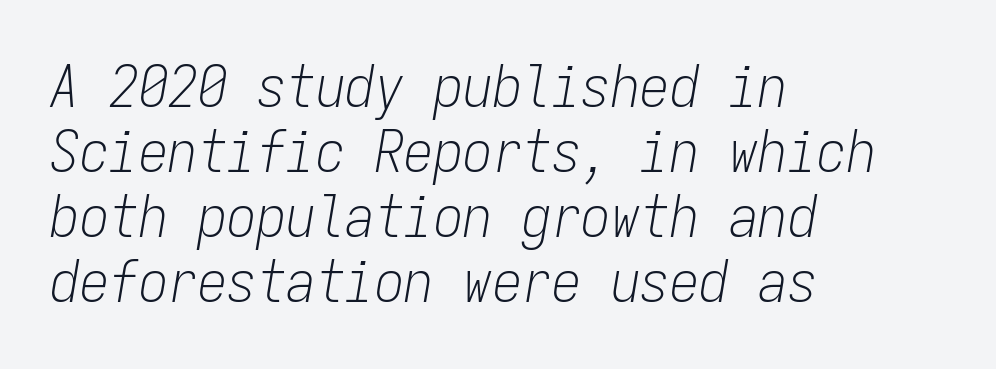
{"italic": "yes", "lean": "right", "slant_degrees": 9, "bold": "no", "weight": "light", "width": "condensed", "stroke_contrast": "low", "x_height": "medium", "monospaced": "yes", "underline": "no", "align": "left", "line_spacing": "tight", "line_spacing_ratio": 1.1, "letter_spacing": "normal", "letter_spacing_em": 0.0, "glyph_px": 59}
